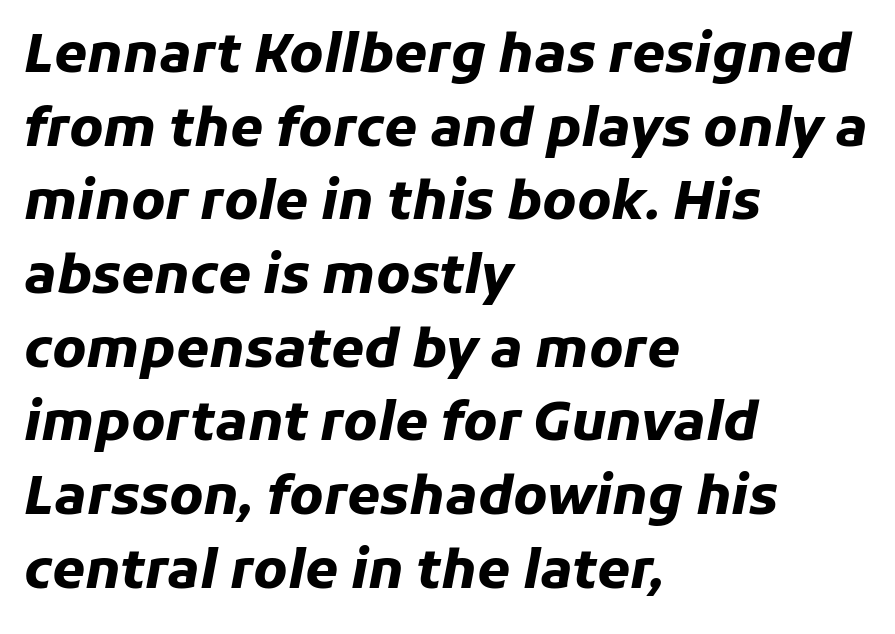
Bold? Absolutely — the strokes are thick and heavy. The letterforms sit shoulder to shoulder at normal distance. Compared with typical paragraphs, the rows here are spaced about the same. Plain, unruled lines of type. The setting favours the left margin, as ordinary paragraphs usually do. Proportional: the letters do not fall into vertical columns.
